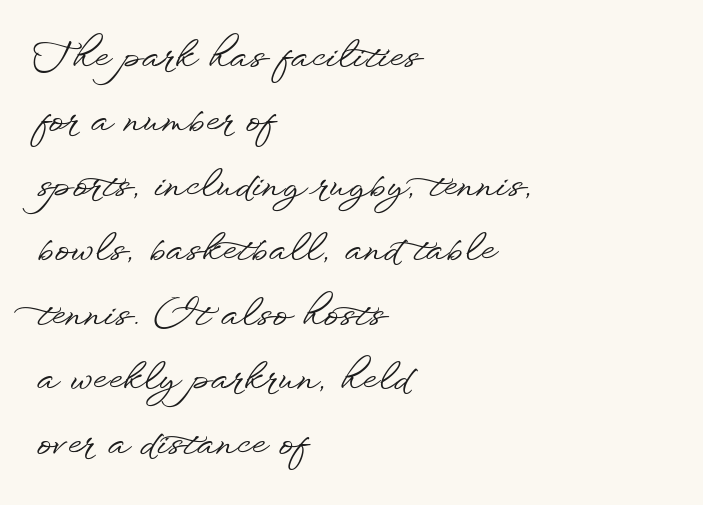
Q: Is the text italic (slanted)? A: Yes.
Q: Is the typeface a serif or a sans-serif typeface? A: Sans-serif.
Q: Is the text underlined? A: No.
Q: How is the paragraph aligned? A: Left-aligned.
Q: Is the spacing between letters normal or unusually wide? A: Normal.
Q: Width (condensed, normal, or wide)? A: Wide.
Q: Stroke contrast? A: Low.
Q: x-height? A: Small.
Q: Monospaced? A: No.
